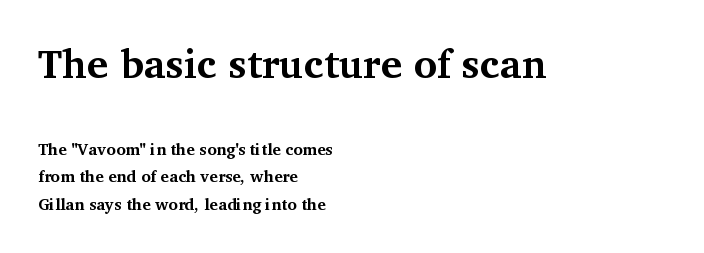
{"serif": "yes", "italic": "no", "bold": "yes", "weight": "bold", "width": "normal", "stroke_contrast": "medium", "x_height": "medium", "monospaced": "no", "underline": "no", "align": "left", "line_spacing_ratio": 1.72, "letter_spacing": "normal", "letter_spacing_em": 0.0, "larger_block": "first", "size_ratio": 2.5, "glyph_px": 40}
